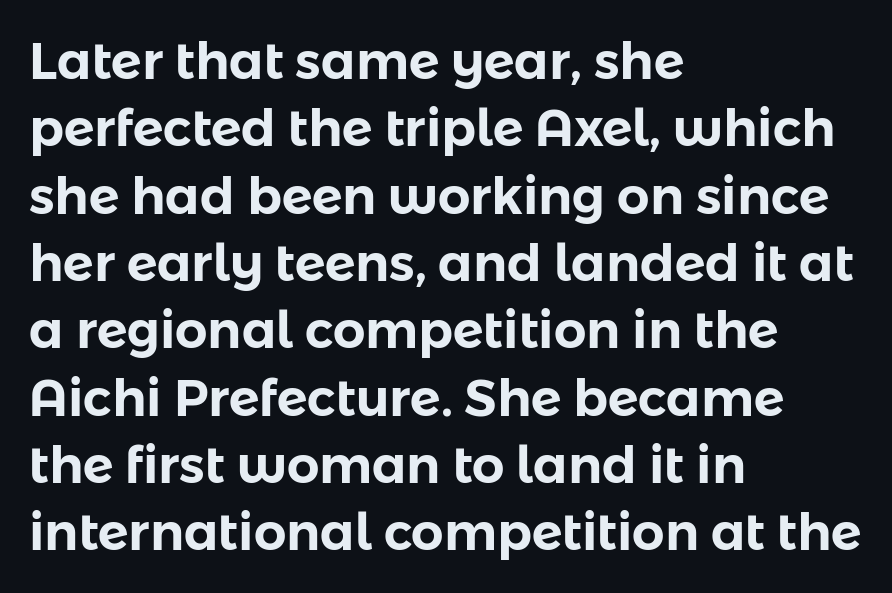
Q: Is the text italic (slanted)? A: No, it is upright.
Q: Is the typeface a serif or a sans-serif typeface? A: Sans-serif.
Q: Is the text underlined? A: No.
Q: How is the paragraph aligned? A: Left-aligned.
Q: Is the spacing between letters normal or unusually wide? A: Normal.
Q: Is the spacing between lines tight, normal or loose? A: Normal.
Q: Width (condensed, normal, or wide)? A: Normal.
Q: Stroke contrast? A: Low.
Q: x-height? A: Medium.
Q: Monospaced? A: No.
